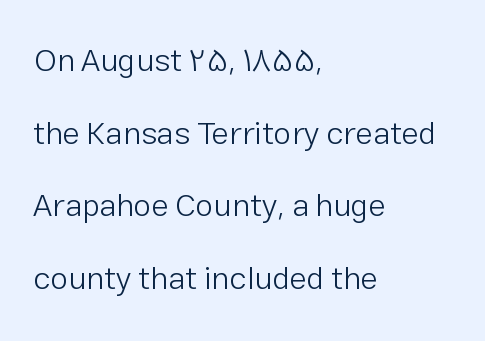
This is the regular roman posture of the typeface. Each letter keeps its own natural width here, so spacing adapts to shape. A typesetter would call this leading open, well beyond the default. The typeface has the unassuming heft of standard copy or less. Glyph-to-glyph distance matches everyday printed text.
